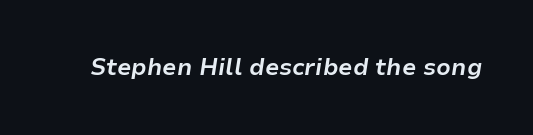
Set as a true bold cut, around the 700 mark. A typesetter would mark this as italic. Anything drawn beneath the words? Only blank space. Default kerning and tracking; the words read as compact shapes.
